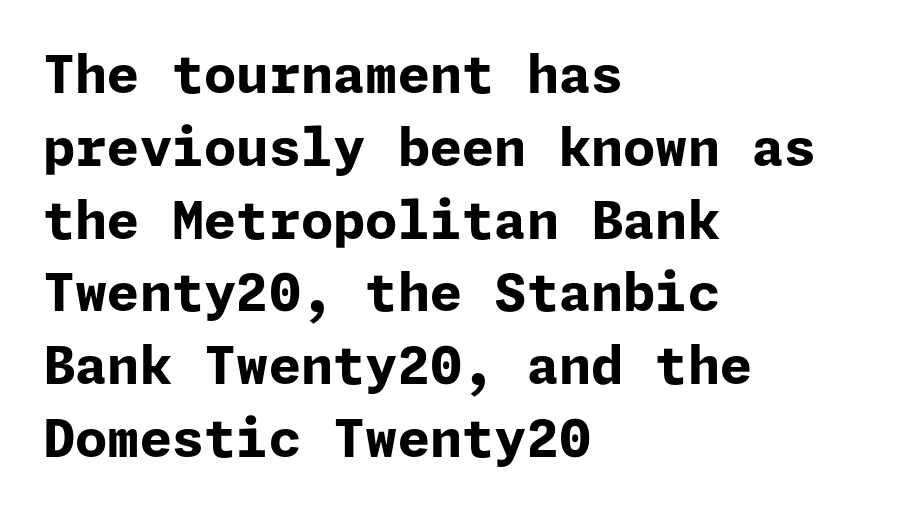
Q: Is the text bold? A: Yes.
Q: Is the text italic (slanted)? A: No, it is upright.
Q: Is the typeface a serif or a sans-serif typeface? A: Sans-serif.
Q: Is the text underlined? A: No.
Q: How is the paragraph aligned? A: Left-aligned.
Q: Is the spacing between letters normal or unusually wide? A: Normal.
Q: Is the spacing between lines tight, normal or loose? A: Normal.
Q: Width (condensed, normal, or wide)? A: Normal.
Q: Stroke contrast? A: Low.
Q: x-height? A: Medium.
